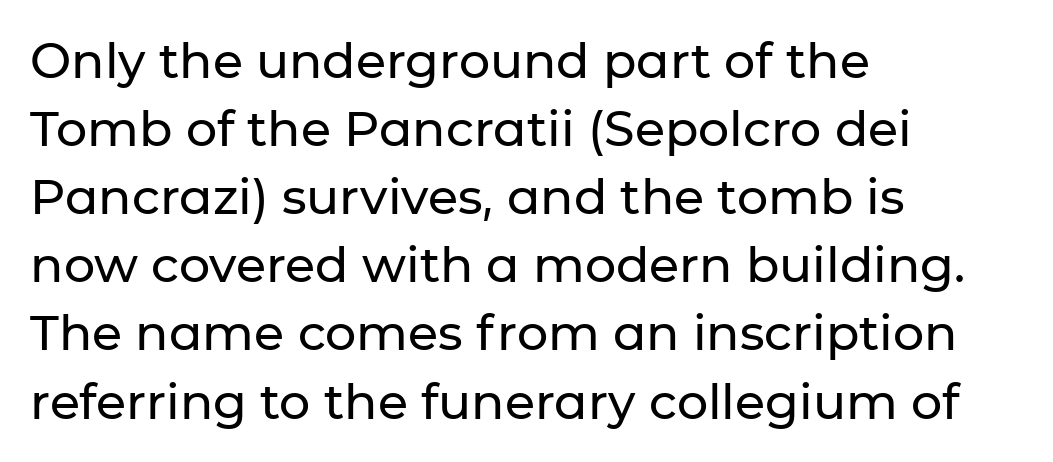
{"serif": "no", "italic": "no", "width": "normal", "stroke_contrast": "low", "x_height": "medium", "monospaced": "no", "underline": "no", "align": "left", "line_spacing": "normal", "line_spacing_ratio": 1.39, "letter_spacing": "normal", "letter_spacing_em": 0.0, "glyph_px": 49}
